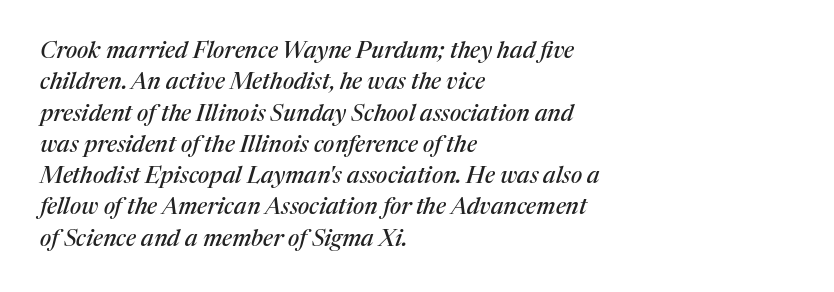
{"italic": "yes", "lean": "right", "slant_degrees": 17, "underline": "no", "align": "left", "line_spacing": "normal", "line_spacing_ratio": 1.36, "letter_spacing": "normal", "letter_spacing_em": 0.0, "glyph_px": 23}
